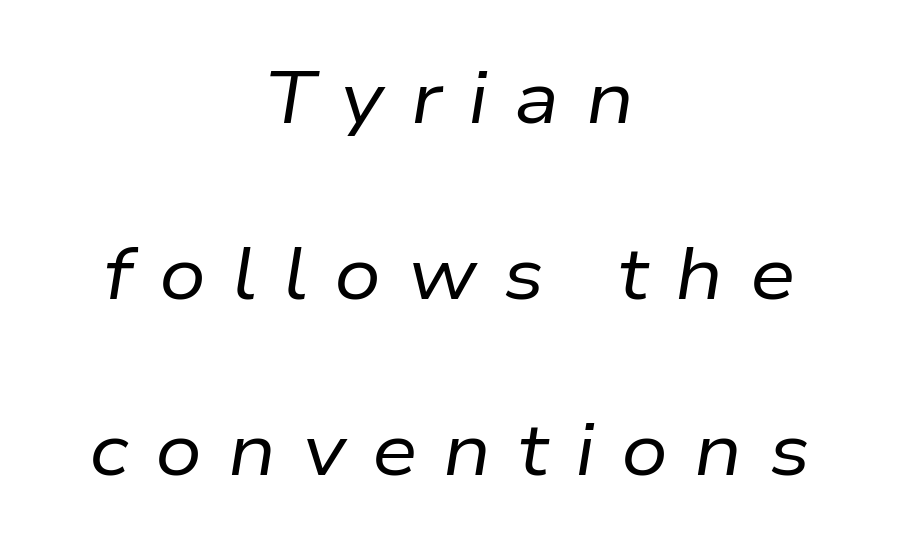
The image shows 73 px regular-weight type, italic (leaning right); set centered, loose line spacing (2.41x), unusually wide letter spacing (+0.36 em), not underlined; low stroke contrast and a medium x-height.
